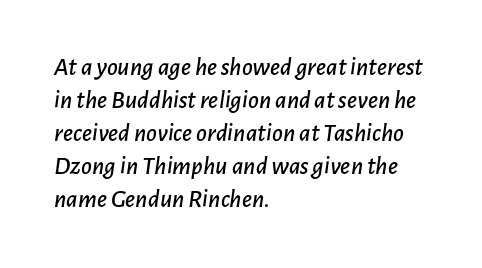
A typesetter would call this leading conventional body-copy spacing. These lines stack with their left ends in a neat column. The passage shown leans; its letterforms are oblique. The words here are not underlined.
